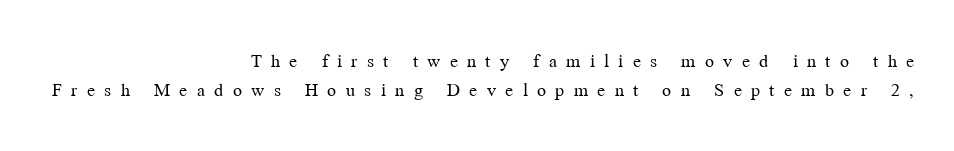
{"italic": "no", "bold": "no", "underline": "no", "align": "right", "line_spacing": "normal", "line_spacing_ratio": 1.46, "letter_spacing": "wide", "letter_spacing_em": 0.47, "glyph_px": 20}
